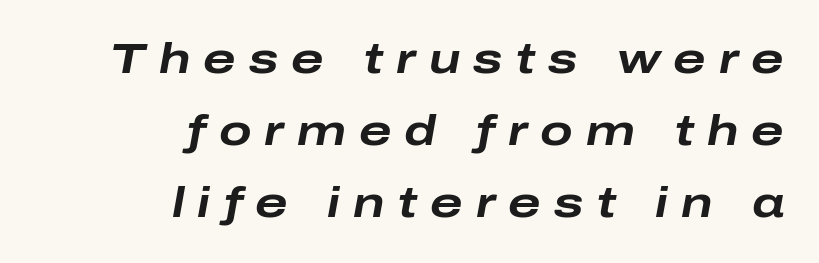
{"italic": "yes", "lean": "right", "slant_degrees": 10, "bold": "yes", "weight": "bold", "width": "wide", "stroke_contrast": "low", "x_height": "medium", "monospaced": "no", "underline": "no", "align": "right", "line_spacing": "normal", "line_spacing_ratio": 1.68, "letter_spacing": "wide", "letter_spacing_em": 0.3, "glyph_px": 43}
